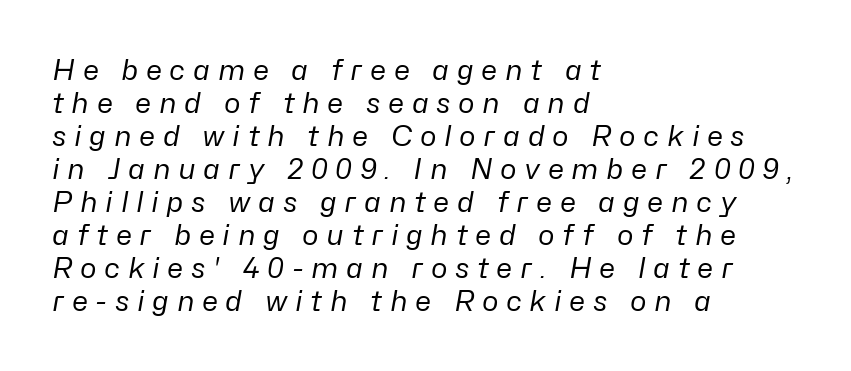
Tracking here is generous; glyphs stand well apart from one another. Emphasis-style slanted type is in use. The typesetter chose a ragged-right arrangement here. Honestly, there is no underline to notice here at all. Think standard paragraph weight, or any step lighter than that. The passage shown is typed in a proportional face where columns would drift.
